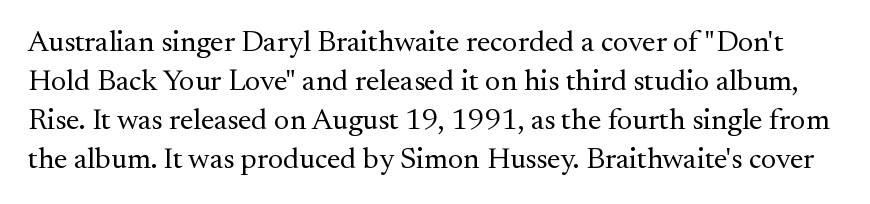
{"serif": "yes", "italic": "no", "bold": "no", "weight": "regular", "width": "normal", "stroke_contrast": "medium", "x_height": "small", "monospaced": "no", "underline": "no", "line_spacing": "normal", "line_spacing_ratio": 1.3, "letter_spacing": "normal", "letter_spacing_em": 0.0, "glyph_px": 30}
